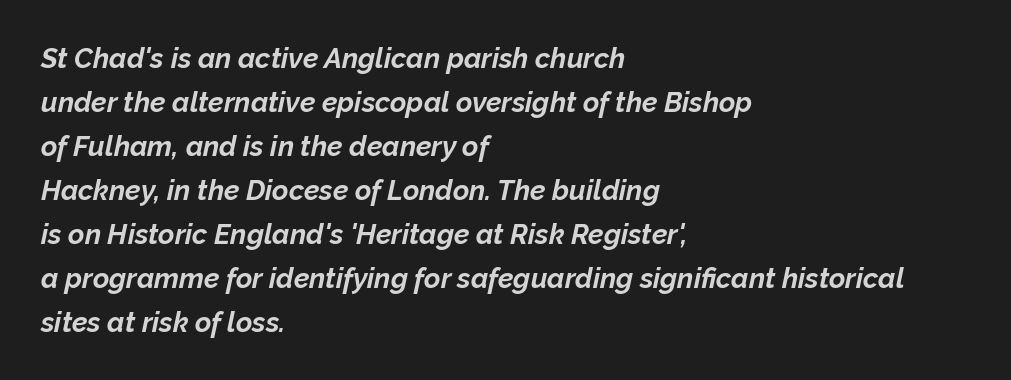
Q: Is the text bold? A: Yes.
Q: Is the text italic (slanted)? A: Yes, it leans right by about 12 degrees.
Q: Is the text underlined? A: No.
Q: How is the paragraph aligned? A: Left-aligned.
Q: Is the spacing between letters normal or unusually wide? A: Normal.
Q: Is the spacing between lines tight, normal or loose? A: Normal.
Q: Width (condensed, normal, or wide)? A: Normal.
Q: Stroke contrast? A: Low.
Q: x-height? A: Medium.
Q: Monospaced? A: No.
